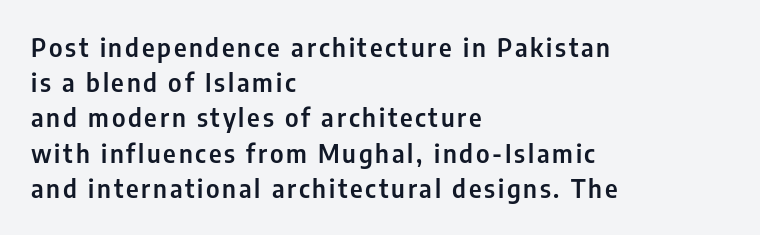
The image shows 25 px text type, upright; set left-aligned, normal line spacing (1.41x), not underlined.
